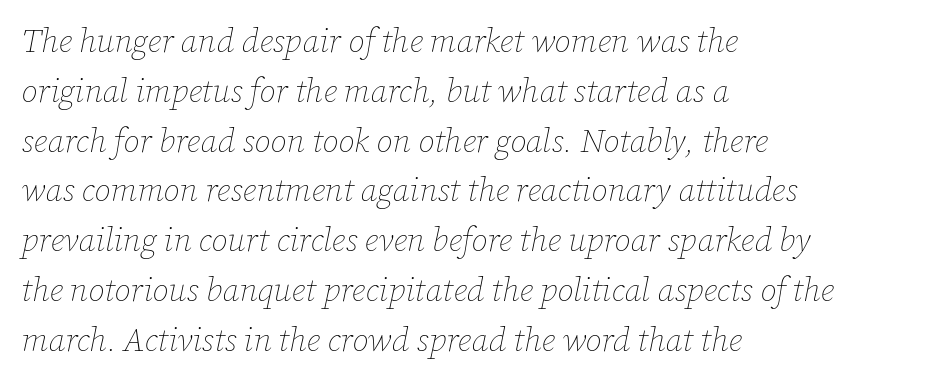
The image shows 33 px thin type, italic (leaning right); set left-aligned, normal line spacing (1.51x), normal letter spacing, not underlined; low stroke contrast and a medium x-height.
